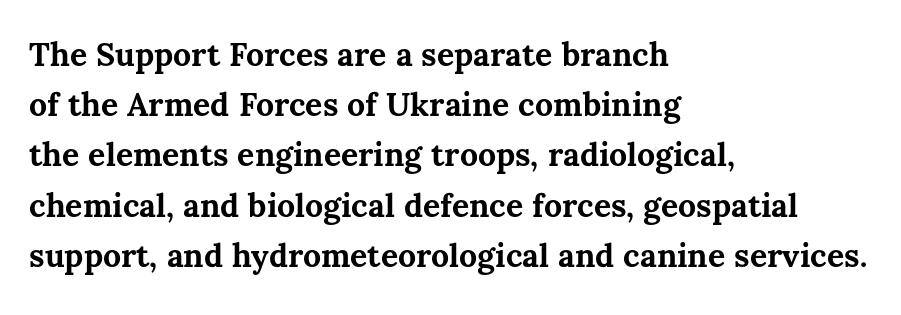
Q: Is the text bold? A: Yes.
Q: Is the text italic (slanted)? A: No, it is upright.
Q: Is the text underlined? A: No.
Q: How is the paragraph aligned? A: Left-aligned.
Q: Is the spacing between letters normal or unusually wide? A: Normal.
Q: Is the spacing between lines tight, normal or loose? A: Normal.
Q: Width (condensed, normal, or wide)? A: Normal.
Q: Stroke contrast? A: Medium.
Q: x-height? A: Medium.
Q: Monospaced? A: No.
